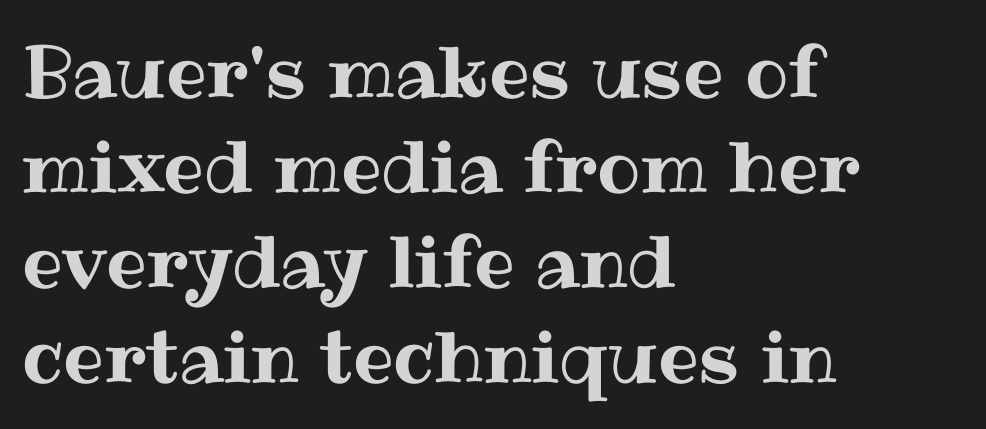
{"italic": "no", "width": "normal", "stroke_contrast": "medium", "x_height": "medium", "monospaced": "no", "underline": "no", "align": "left", "line_spacing": "normal", "line_spacing_ratio": 1.32, "letter_spacing": "normal", "letter_spacing_em": 0.0, "glyph_px": 72}
